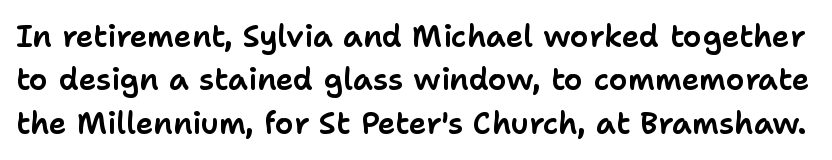
{"serif": "no", "italic": "no", "width": "normal", "stroke_contrast": "low", "x_height": "medium", "monospaced": "no", "underline": "no", "line_spacing": "normal", "line_spacing_ratio": 1.45, "letter_spacing": "normal", "letter_spacing_em": 0.0, "glyph_px": 30}
